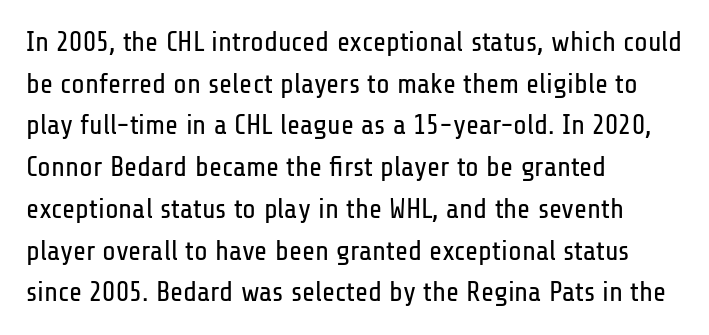
Q: Is the text bold? A: No.
Q: Is the text italic (slanted)? A: No, it is upright.
Q: Is the typeface a serif or a sans-serif typeface? A: Sans-serif.
Q: Is the text underlined? A: No.
Q: How is the paragraph aligned? A: Left-aligned.
Q: Is the spacing between letters normal or unusually wide? A: Normal.
Q: Is the spacing between lines tight, normal or loose? A: Normal.
Q: Width (condensed, normal, or wide)? A: Condensed.
Q: Stroke contrast? A: Low.
Q: x-height? A: Medium.
Q: Monospaced? A: No.
